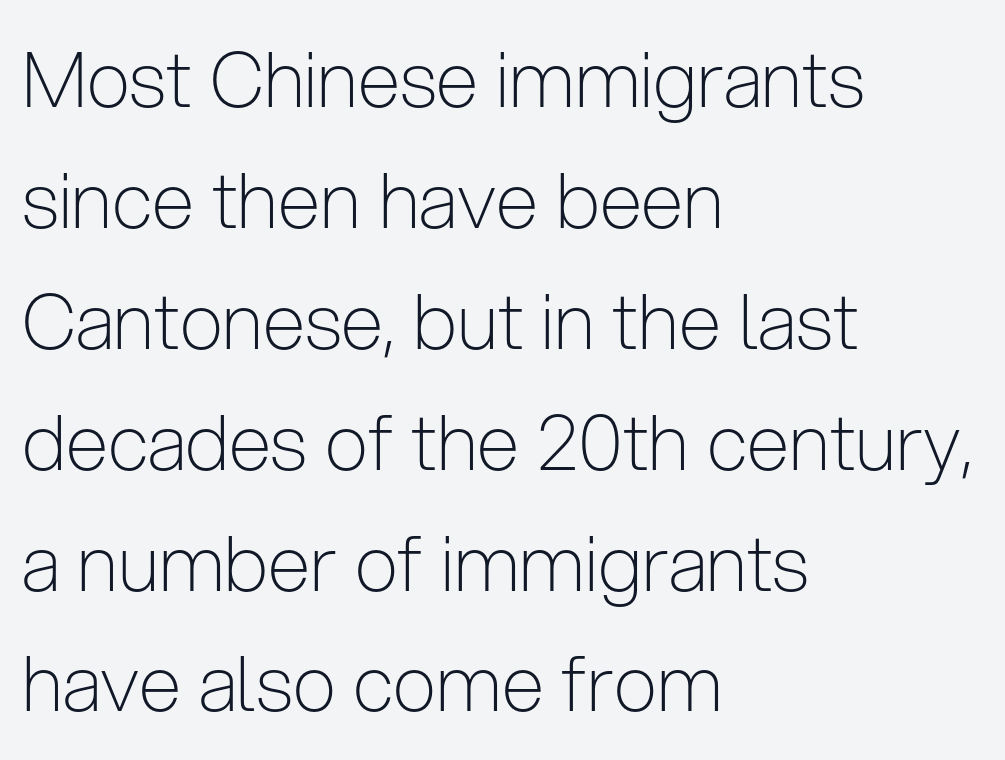
Q: Is the text bold? A: No.
Q: Is the text italic (slanted)? A: No, it is upright.
Q: Is the typeface a serif or a sans-serif typeface? A: Sans-serif.
Q: Is the text underlined? A: No.
Q: How is the paragraph aligned? A: Left-aligned.
Q: Is the spacing between letters normal or unusually wide? A: Normal.
Q: Is the spacing between lines tight, normal or loose? A: Normal.
Q: Width (condensed, normal, or wide)? A: Condensed.
Q: Stroke contrast? A: Low.
Q: x-height? A: Medium.
Q: Monospaced? A: No.
